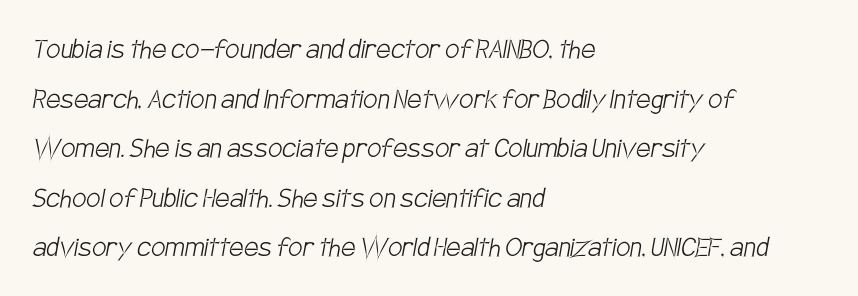
Q: Is the text bold? A: No.
Q: Is the typeface a serif or a sans-serif typeface? A: Sans-serif.
Q: Is the text underlined? A: No.
Q: How is the paragraph aligned? A: Left-aligned.
Q: Is the spacing between letters normal or unusually wide? A: Normal.
Q: Is the spacing between lines tight, normal or loose? A: Normal.
Q: Width (condensed, normal, or wide)? A: Condensed.
Q: Stroke contrast? A: Low.
Q: x-height? A: Large.
Q: Monospaced? A: No.
